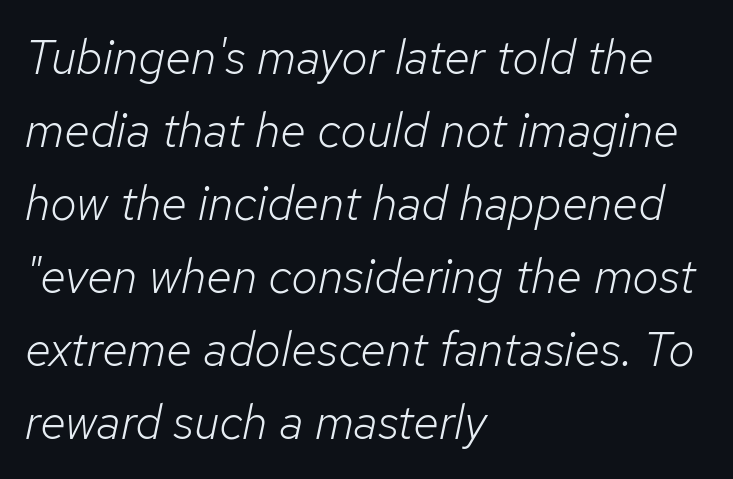
The image shows 48 px light type, italic (leaning right); set left-aligned, normal line spacing (1.52x), normal letter spacing, not underlined; low stroke contrast and a medium x-height.
